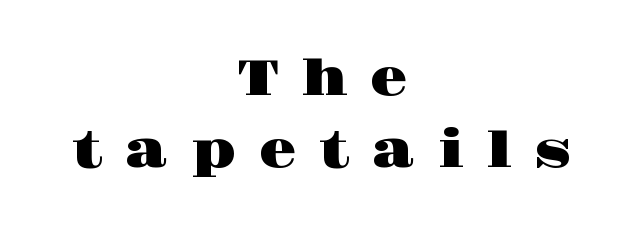
This is roman type, the default non-slanted kind. Tracking value appears strongly positive — letters spread wide. The paragraph has two soft edges and a firm central axis. Here the designer chose a conventional face with non-uniform glyph widths. A typesetter would label this face a serif.
